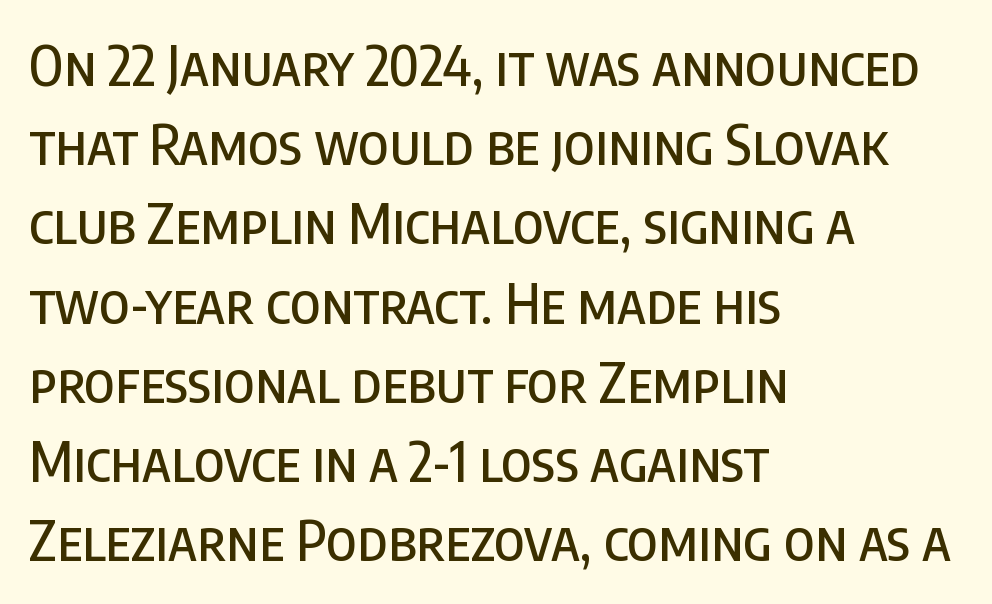
{"serif": "no", "italic": "no", "width": "condensed", "stroke_contrast": "low", "x_height": "large", "monospaced": "no", "underline": "no", "align": "left", "line_spacing": "normal", "line_spacing_ratio": 1.44, "letter_spacing": "normal", "letter_spacing_em": 0.0, "glyph_px": 55}
